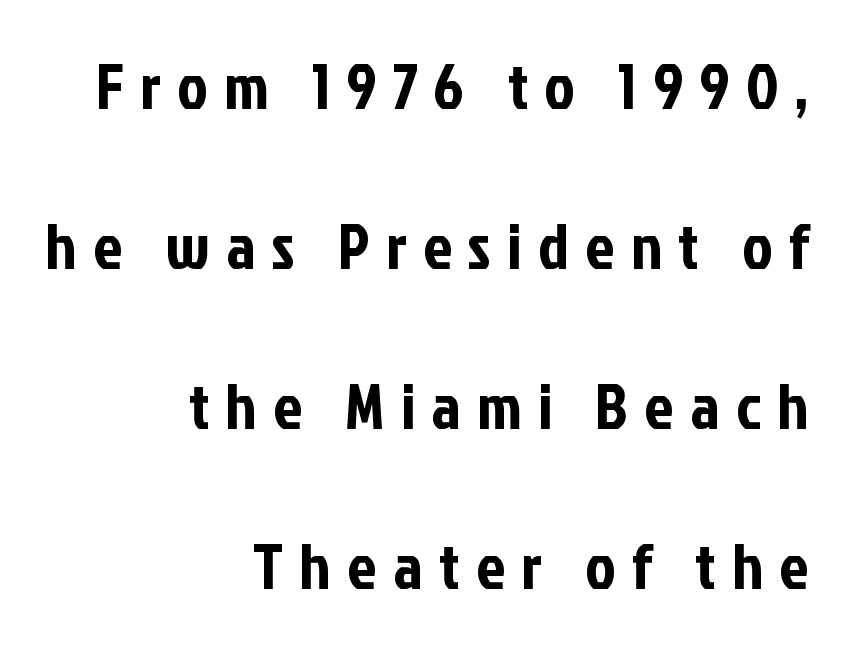
{"serif": "no", "italic": "no", "width": "condensed", "stroke_contrast": "low", "x_height": "medium", "monospaced": "no", "underline": "no", "align": "right", "line_spacing": "loose", "line_spacing_ratio": 2.46, "letter_spacing": "wide", "letter_spacing_em": 0.25, "glyph_px": 65}
